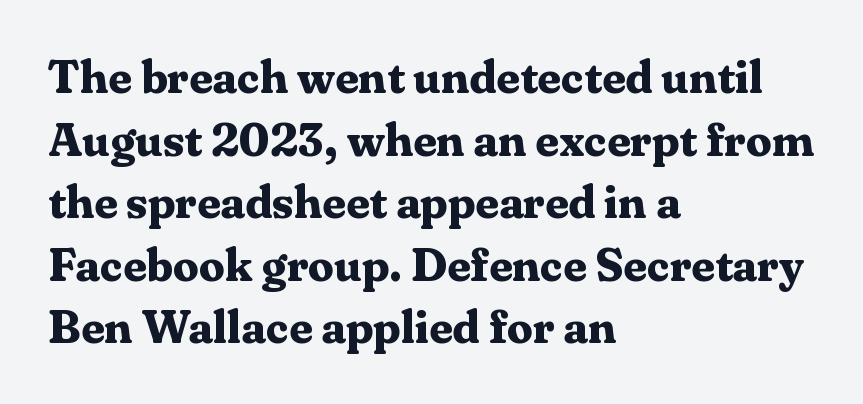
The image shows 46 px bold serif type, upright; set left-aligned, normal line spacing (1.36x), normal letter spacing, not underlined; medium stroke contrast and a medium x-height.
